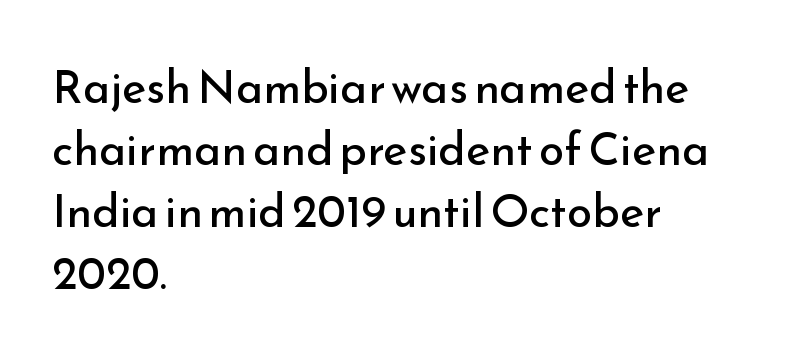
The image shows 46 px regular-weight sans-serif type, upright; set left-aligned, normal line spacing (1.35x), normal letter spacing, not underlined; low stroke contrast and a small x-height.
